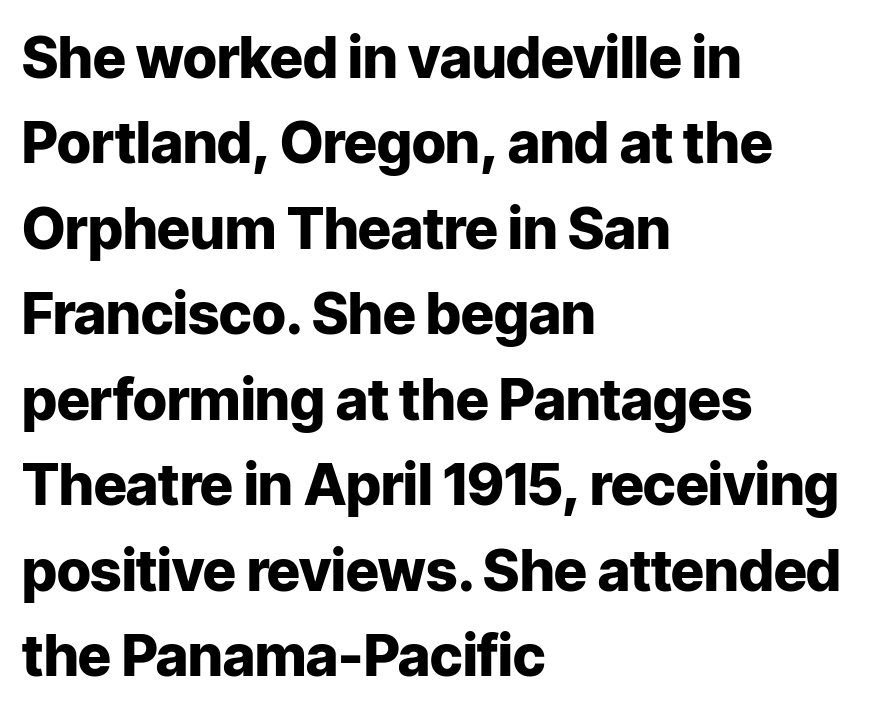
Q: Is the text bold? A: Yes.
Q: Is the text italic (slanted)? A: No, it is upright.
Q: Is the typeface a serif or a sans-serif typeface? A: Sans-serif.
Q: Is the text underlined? A: No.
Q: How is the paragraph aligned? A: Left-aligned.
Q: Is the spacing between letters normal or unusually wide? A: Normal.
Q: Is the spacing between lines tight, normal or loose? A: Normal.
Q: Width (condensed, normal, or wide)? A: Normal.
Q: Stroke contrast? A: Low.
Q: x-height? A: Medium.
Q: Monospaced? A: No.
